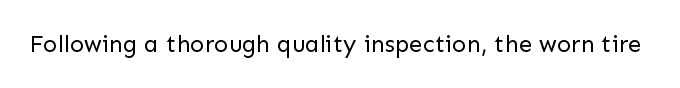
Q: Is the text bold? A: No.
Q: Is the text italic (slanted)? A: No, it is upright.
Q: Is the text underlined? A: No.
Q: Is the spacing between letters normal or unusually wide? A: Normal.
